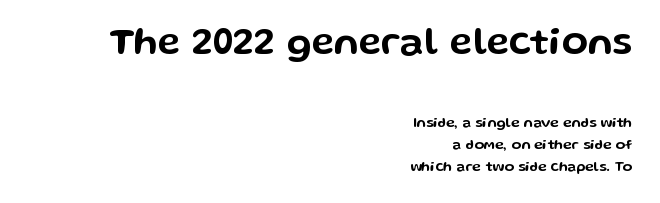
The image shows 38 px wide sans-serif type, upright; set right-aligned, normal line spacing (1.55x), normal letter spacing, not underlined; the first (top) block is 2.71x larger; low stroke contrast and a medium x-height.
